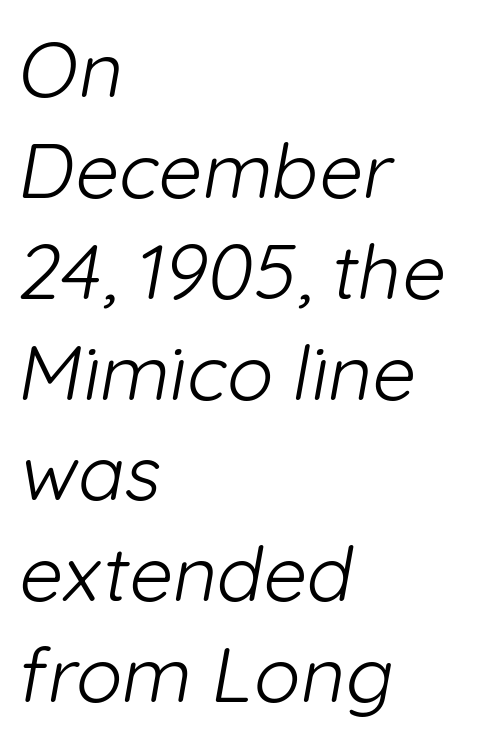
The image shows 77 px light sans-serif type; set left-aligned, normal line spacing (1.31x), normal letter spacing, not underlined; low stroke contrast and a medium x-height.
